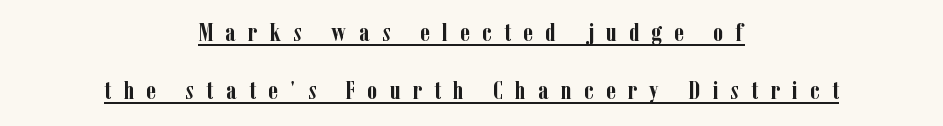
Q: Is the text bold? A: Yes.
Q: Is the text italic (slanted)? A: No, it is upright.
Q: Is the text underlined? A: Yes.
Q: How is the paragraph aligned? A: Centered.
Q: Is the spacing between letters normal or unusually wide? A: Unusually wide.
Q: Is the spacing between lines tight, normal or loose? A: Loose.
